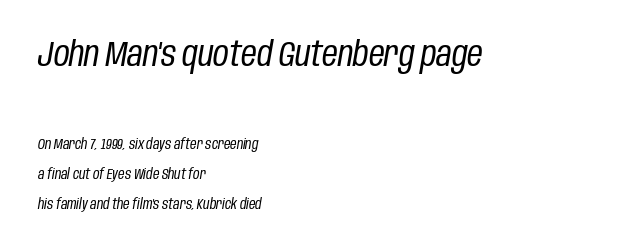
{"italic": "yes", "lean": "right", "slant_degrees": 10, "bold": "no", "weight": "regular", "width": "condensed", "stroke_contrast": "low", "x_height": "large", "monospaced": "no", "underline": "no", "align": "left", "line_spacing": "loose", "line_spacing_ratio": 2.12, "letter_spacing": "normal", "letter_spacing_em": 0.0, "larger_block": "first", "size_ratio": 2.43, "glyph_px": 34}
